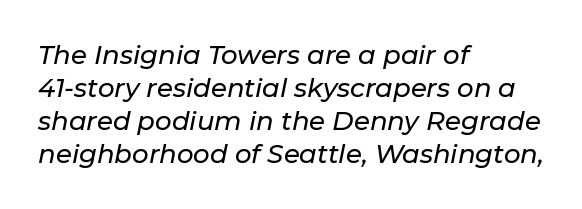
Q: Is the text italic (slanted)? A: Yes, it leans right by about 11 degrees.
Q: Is the text underlined? A: No.
Q: How is the paragraph aligned? A: Left-aligned.
Q: Is the spacing between letters normal or unusually wide? A: Normal.
Q: Is the spacing between lines tight, normal or loose? A: Normal.
